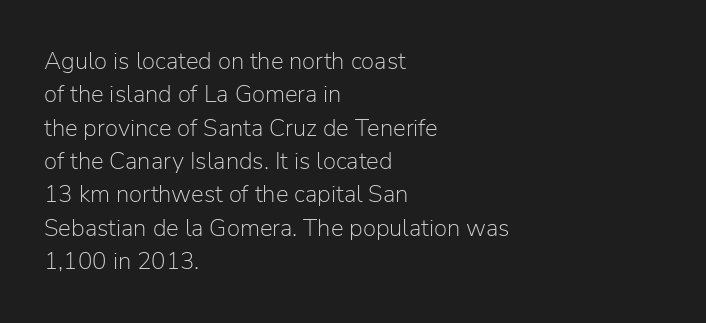
Q: Is the text bold? A: No.
Q: Is the text italic (slanted)? A: No, it is upright.
Q: Is the text underlined? A: No.
Q: How is the paragraph aligned? A: Left-aligned.
Q: Is the spacing between letters normal or unusually wide? A: Normal.
Q: Is the spacing between lines tight, normal or loose? A: Normal.
